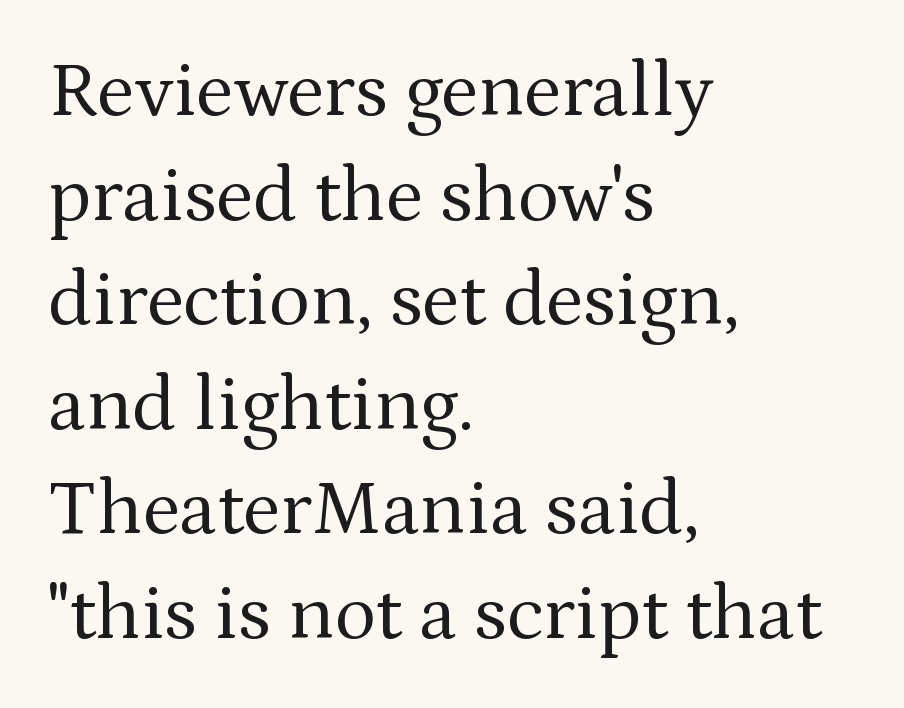
Each line starts at the same left margin while the right side varies. Vertical stems look standard width or narrower in stroke. Each word holds together tightly as a unit, with standard inter-letter gaps. Serif or sans? Serif — the stroke terminals have little feet. Beneath every word, the page is bare.
